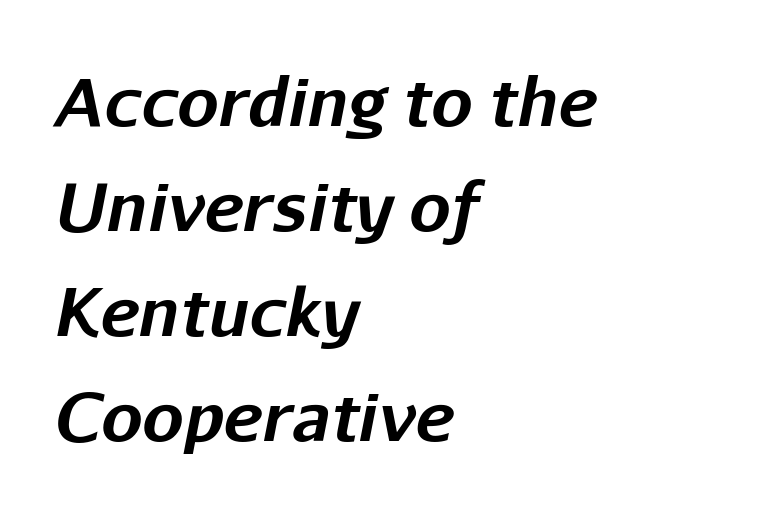
The image shows 66 px bold type, italic (leaning right); set left-aligned, normal line spacing (1.59x), normal letter spacing, not underlined; low stroke contrast and a medium x-height.
